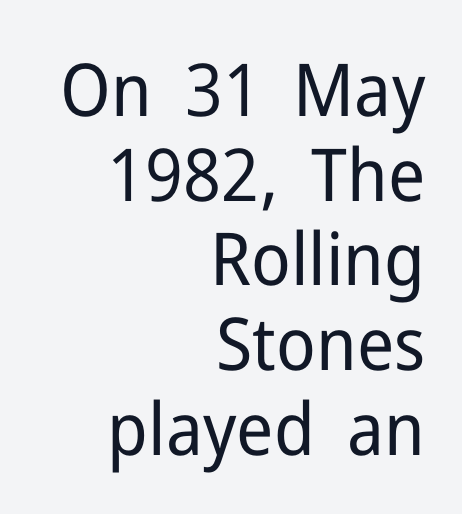
The cut favours lightness, reaching ordinary text weight at its darkest. Compared with typical body copy, the letter spacing here is the same. The letters carry no serifs — their stems end cleanly without finishing strokes. The font's upright variant was chosen for this text. Here the designer chose a conventional face with non-uniform glyph widths.
